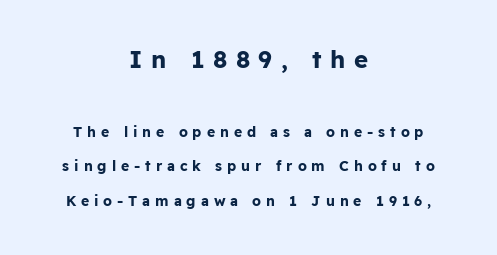
Q: Is the text bold? A: Yes.
Q: Is the text italic (slanted)? A: No, it is upright.
Q: Is the text underlined? A: No.
Q: How is the paragraph aligned? A: Centered.
Q: Is the spacing between letters normal or unusually wide? A: Unusually wide.
Q: Is the spacing between lines tight, normal or loose? A: Loose.
Q: Which block of text is set in a larger size, the first (top) or the second (bottom)? A: The first (top) one.
